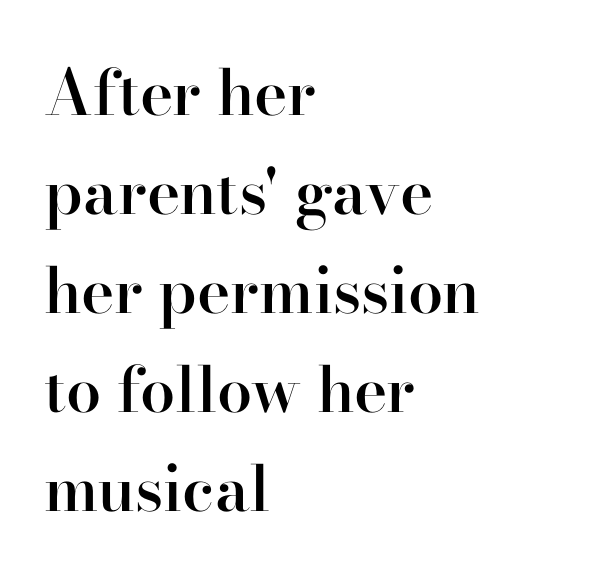
{"serif": "yes", "italic": "no", "bold": "semi", "weight": "semibold", "width": "normal", "stroke_contrast": "high", "x_height": "small", "monospaced": "no", "underline": "no", "align": "left", "line_spacing": "normal", "line_spacing_ratio": 1.57, "letter_spacing": "normal", "letter_spacing_em": 0.0, "glyph_px": 63}
